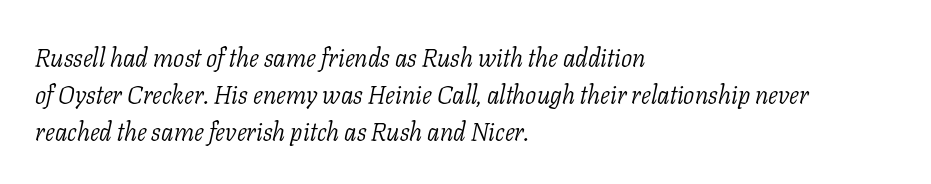
Q: Is the text bold? A: No.
Q: Is the text italic (slanted)? A: Yes, it leans right by about 11 degrees.
Q: Is the text underlined? A: No.
Q: How is the paragraph aligned? A: Left-aligned.
Q: Is the spacing between letters normal or unusually wide? A: Normal.
Q: Is the spacing between lines tight, normal or loose? A: Normal.
